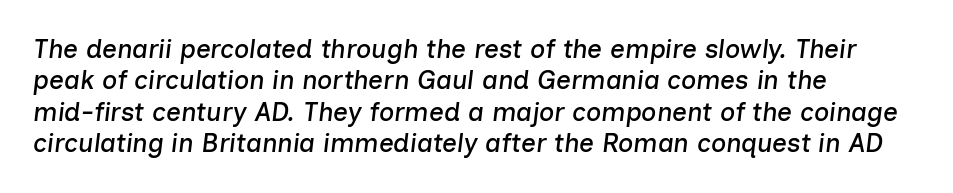
Q: Is the text italic (slanted)? A: Yes, it leans right by about 7 degrees.
Q: Is the text underlined? A: No.
Q: How is the paragraph aligned? A: Left-aligned.
Q: Is the spacing between letters normal or unusually wide? A: Normal.
